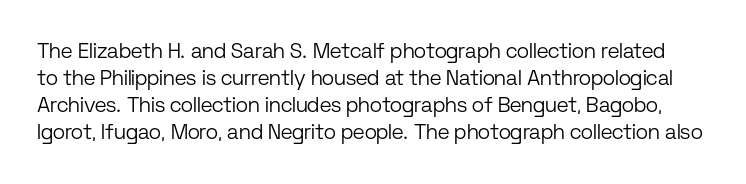
Bold? No — there's no thickening of the strokes. Line spacing here is normal. Here the glyphs are tracked normally, forming tight word shapes. Rule under the text: the space is simply empty. If you drew a line through each stem, it would be perfectly vertical.
